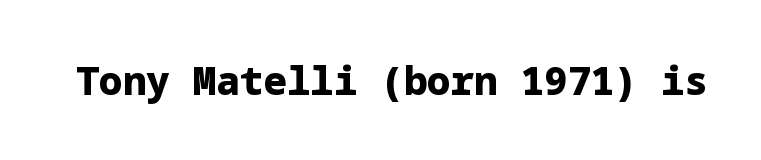
Characters remain perfectly vertical along every line. Quick note: underline off. Look at the tracking — it's just the regular setting, nothing added. The typeface chosen for these lines omits serifs. The letters are bold, with thick, heavy strokes.
